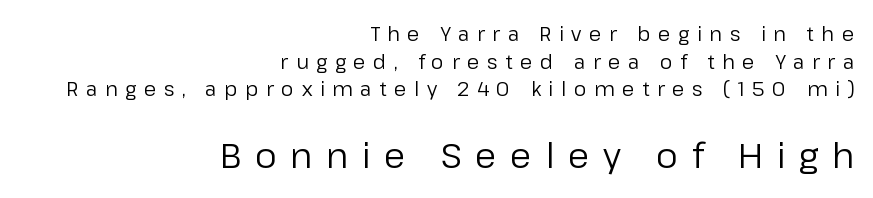
The space between consecutive lines is moderate. The letters advance in unequal steps, a hallmark of proportional type. No italicization has been applied; the sample stays upright. Each letter's strokes conclude bluntly, with no projecting serifs.
